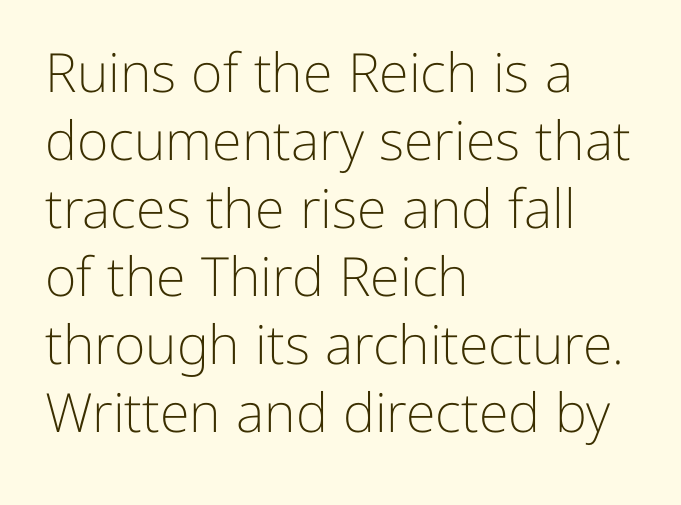
Q: Is the text bold? A: No.
Q: Is the text italic (slanted)? A: No, it is upright.
Q: Is the typeface a serif or a sans-serif typeface? A: Sans-serif.
Q: Is the text underlined? A: No.
Q: How is the paragraph aligned? A: Left-aligned.
Q: Is the spacing between letters normal or unusually wide? A: Normal.
Q: Is the spacing between lines tight, normal or loose? A: Normal.
Q: Width (condensed, normal, or wide)? A: Normal.
Q: Stroke contrast? A: Low.
Q: x-height? A: Medium.
Q: Monospaced? A: No.
